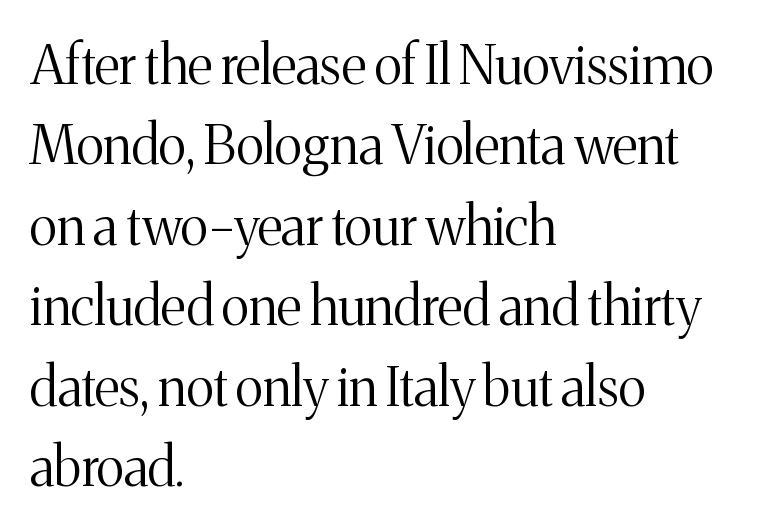
Q: Is the text bold? A: No.
Q: Is the text italic (slanted)? A: No, it is upright.
Q: Is the typeface a serif or a sans-serif typeface? A: Serif.
Q: Is the text underlined? A: No.
Q: How is the paragraph aligned? A: Left-aligned.
Q: Is the spacing between letters normal or unusually wide? A: Normal.
Q: Is the spacing between lines tight, normal or loose? A: Normal.
Q: Width (condensed, normal, or wide)? A: Normal.
Q: Stroke contrast? A: Medium.
Q: x-height? A: Medium.
Q: Monospaced? A: No.
